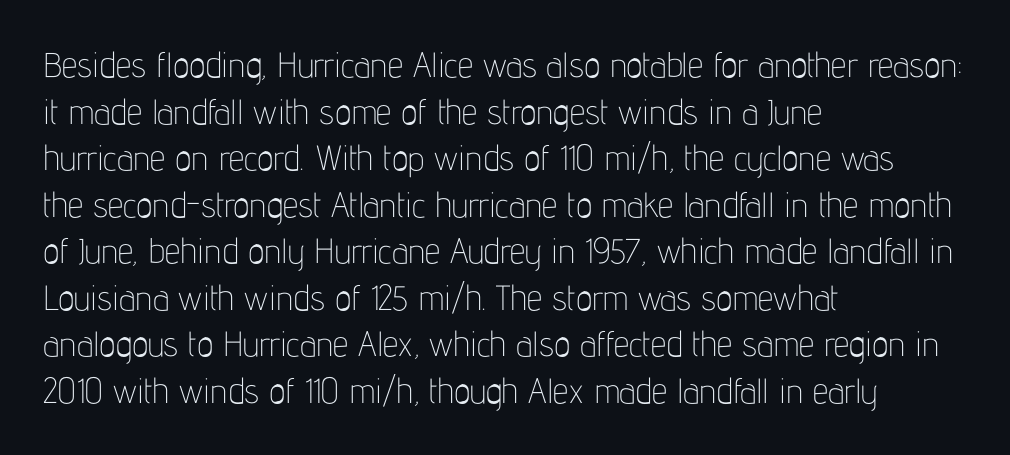
{"serif": "no", "italic": "no", "bold": "no", "weight": "thin", "width": "condensed", "stroke_contrast": "low", "x_height": "medium", "monospaced": "no", "underline": "no", "align": "left", "line_spacing": "normal", "line_spacing_ratio": 1.33, "letter_spacing": "normal", "letter_spacing_em": 0.0, "glyph_px": 35}
